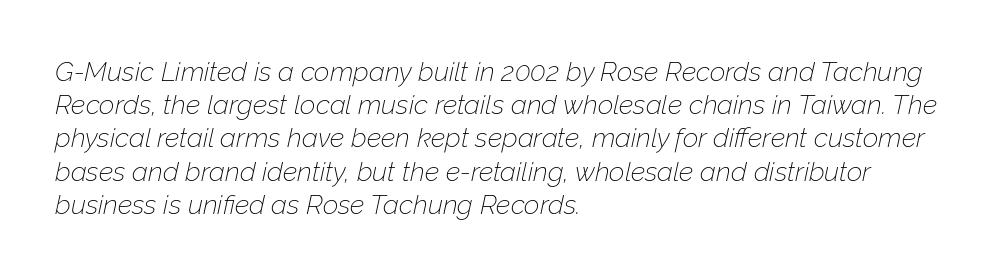
The image shows 27 px text type, italic (leaning right); set left-aligned, line spacing 1.23x, normal letter spacing, not underlined.
